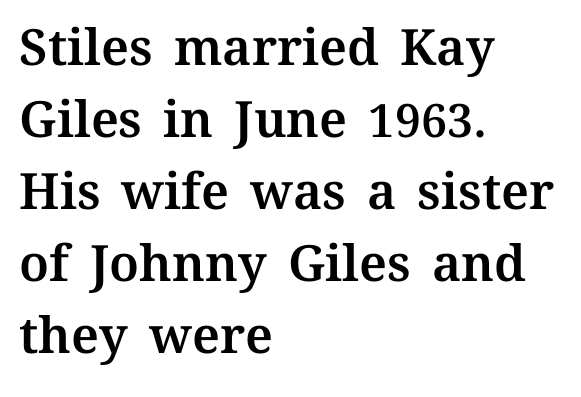
The image shows 50 px text type, upright; set left-aligned, normal line spacing (1.44x), normal letter spacing, not underlined; medium stroke contrast and a medium x-height.
